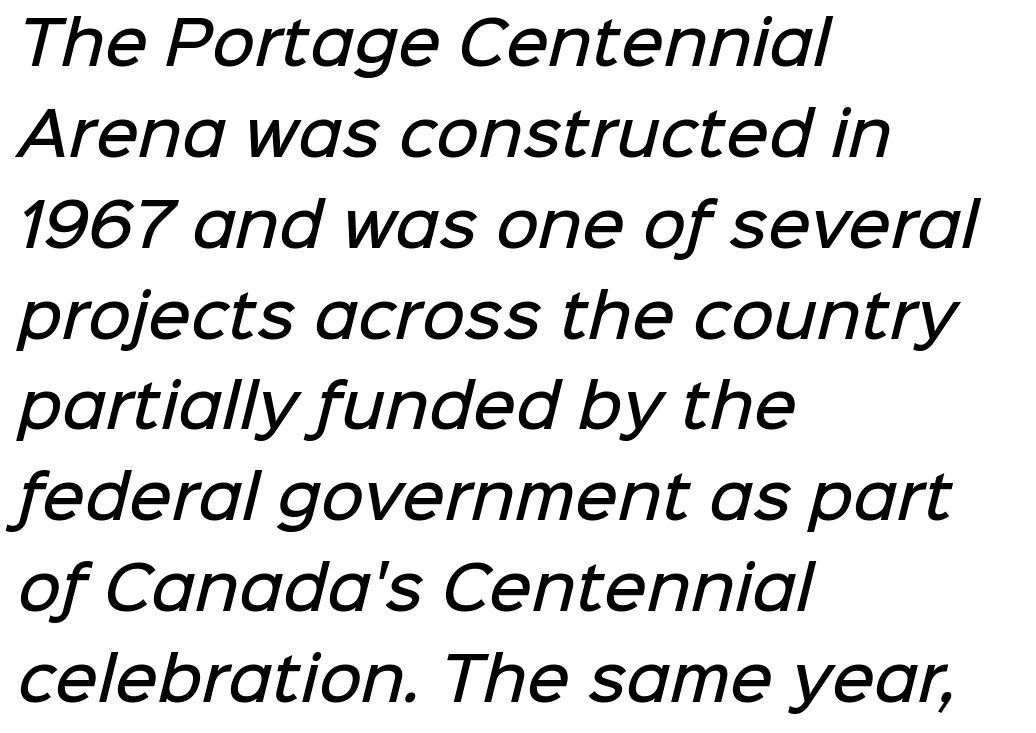
Q: Is the text bold? A: Semi-bold.
Q: Is the typeface a serif or a sans-serif typeface? A: Sans-serif.
Q: Is the text underlined? A: No.
Q: How is the paragraph aligned? A: Left-aligned.
Q: Is the spacing between letters normal or unusually wide? A: Normal.
Q: Is the spacing between lines tight, normal or loose? A: Normal.
Q: Width (condensed, normal, or wide)? A: Normal.
Q: Stroke contrast? A: Low.
Q: x-height? A: Medium.
Q: Monospaced? A: No.
